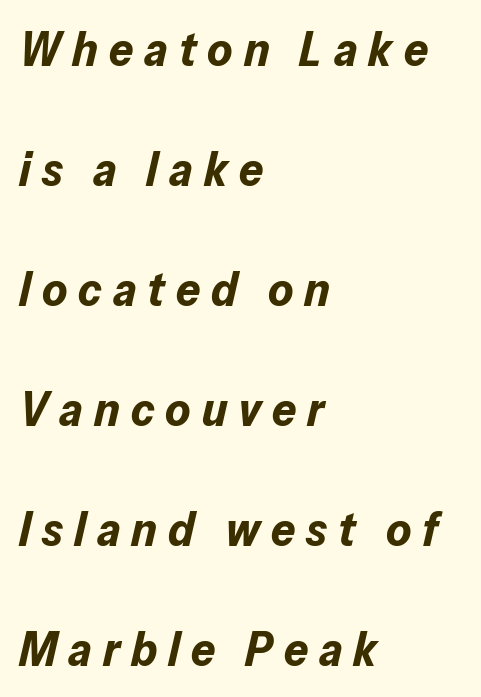
{"italic": "yes", "lean": "right", "slant_degrees": 13, "bold": "yes", "weight": "bold", "width": "normal", "stroke_contrast": "low", "x_height": "medium", "monospaced": "no", "underline": "no", "align": "left", "line_spacing": "loose", "line_spacing_ratio": 2.5, "letter_spacing": "wide", "letter_spacing_em": 0.23, "glyph_px": 48}
